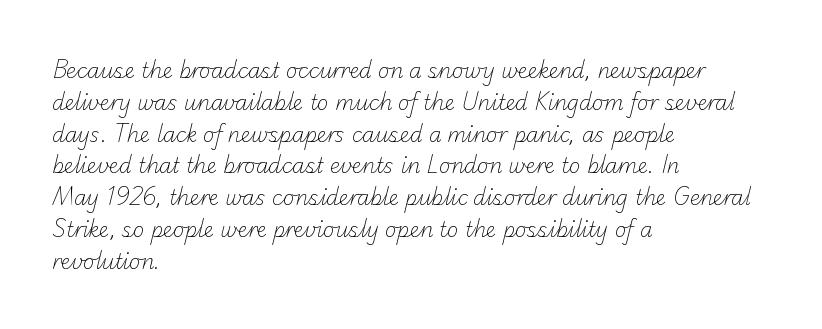
The image shows 20 px text type; set left-aligned, normal line spacing (1.59x), normal letter spacing, not underlined.
